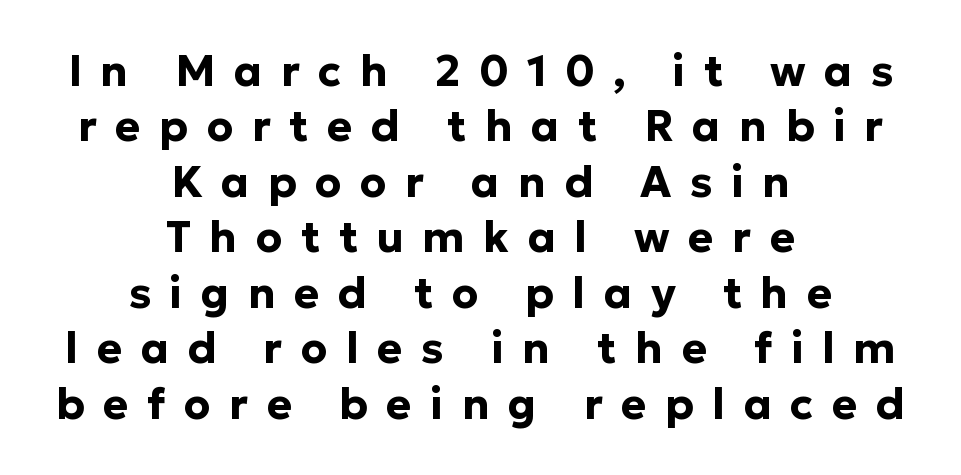
The image shows 43 px bold sans-serif type, upright; set centered, normal line spacing (1.29x), unusually wide letter spacing (+0.43 em), not underlined; low stroke contrast and a medium x-height.
